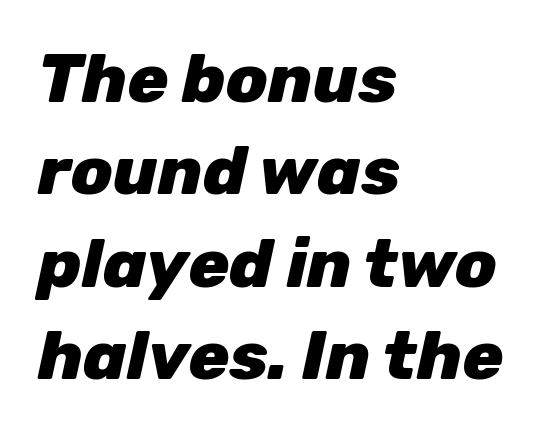
{"italic": "yes", "lean": "right", "slant_degrees": 12, "bold": "yes", "weight": "heavy", "width": "normal", "stroke_contrast": "low", "x_height": "medium", "monospaced": "no", "underline": "no", "align": "left", "line_spacing": "normal", "line_spacing_ratio": 1.36, "letter_spacing": "normal", "letter_spacing_em": 0.0, "glyph_px": 68}
